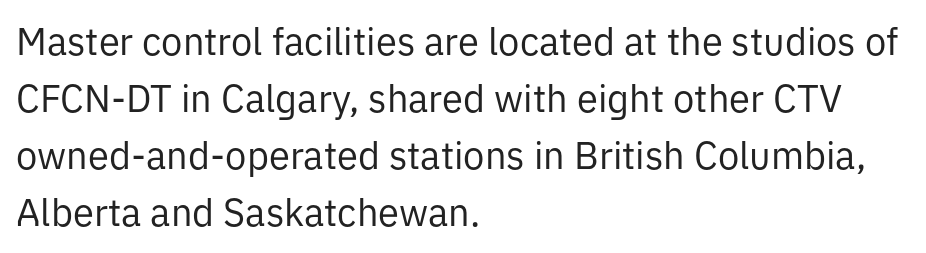
Q: Is the text bold? A: No.
Q: Is the text italic (slanted)? A: No, it is upright.
Q: Is the typeface a serif or a sans-serif typeface? A: Sans-serif.
Q: Is the text underlined? A: No.
Q: How is the paragraph aligned? A: Left-aligned.
Q: Is the spacing between letters normal or unusually wide? A: Normal.
Q: Is the spacing between lines tight, normal or loose? A: Normal.
Q: Width (condensed, normal, or wide)? A: Normal.
Q: Stroke contrast? A: Low.
Q: x-height? A: Medium.
Q: Monospaced? A: No.
